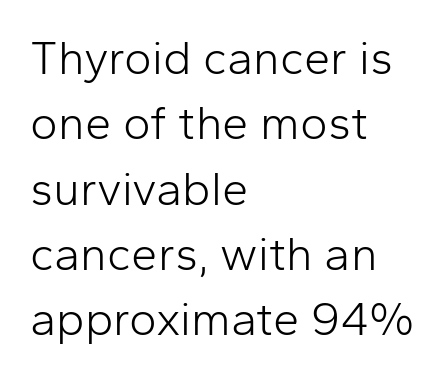
Q: Is the text bold? A: No.
Q: Is the text italic (slanted)? A: No, it is upright.
Q: Is the typeface a serif or a sans-serif typeface? A: Sans-serif.
Q: Is the text underlined? A: No.
Q: How is the paragraph aligned? A: Left-aligned.
Q: Is the spacing between letters normal or unusually wide? A: Normal.
Q: Is the spacing between lines tight, normal or loose? A: Normal.
Q: Width (condensed, normal, or wide)? A: Normal.
Q: Stroke contrast? A: Low.
Q: x-height? A: Medium.
Q: Monospaced? A: No.
